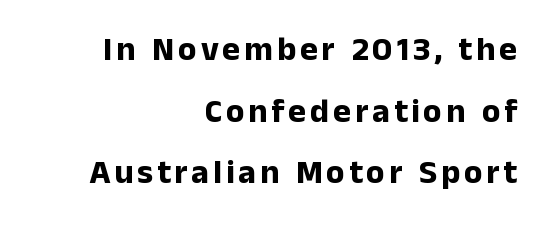
{"serif": "no", "italic": "no", "bold": "yes", "weight": "bold", "width": "normal", "stroke_contrast": "low", "x_height": "medium", "monospaced": "no", "underline": "no", "align": "right", "line_spacing_ratio": 1.81, "glyph_px": 34}
